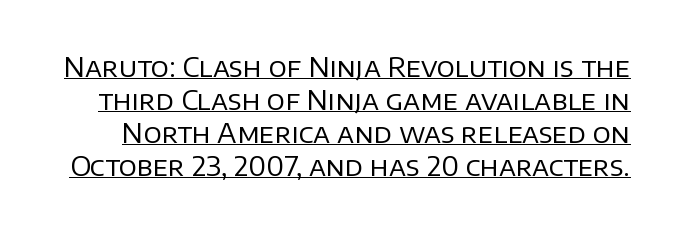
The image shows 27 px text type, upright; set line spacing 1.22x, normal letter spacing, underlined.
